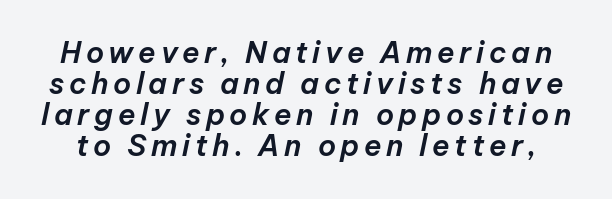
Q: Is the text italic (slanted)? A: Yes, it leans right by about 12 degrees.
Q: Is the text underlined? A: No.
Q: Is the spacing between lines tight, normal or loose? A: Tight.
Q: Width (condensed, normal, or wide)? A: Normal.
Q: Stroke contrast? A: Low.
Q: x-height? A: Medium.
Q: Monospaced? A: No.
